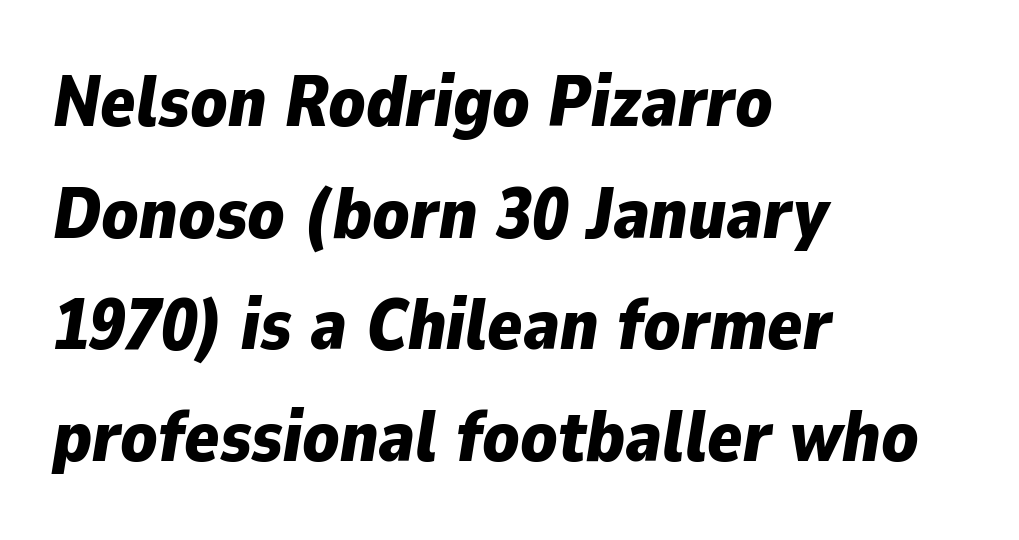
The image shows 72 px bold type, italic (leaning right); set left-aligned, normal line spacing (1.55x), normal letter spacing, not underlined; low stroke contrast and a medium x-height.
